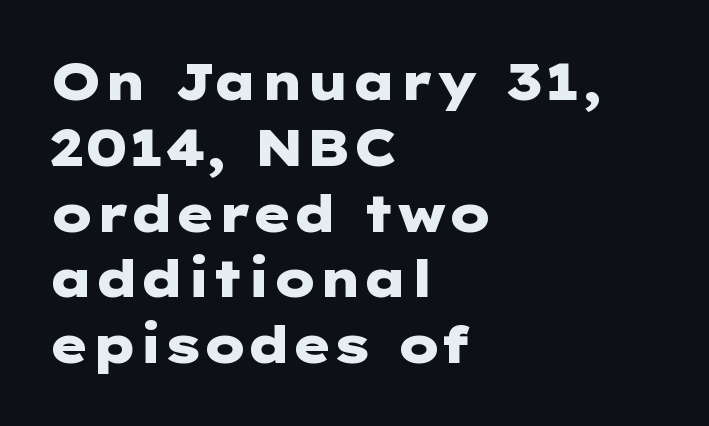
The image shows 51 px heavy, wide sans-serif type, upright; set left-aligned, normal line spacing (1.29x), normal letter spacing, not underlined; low stroke contrast and a medium x-height.
